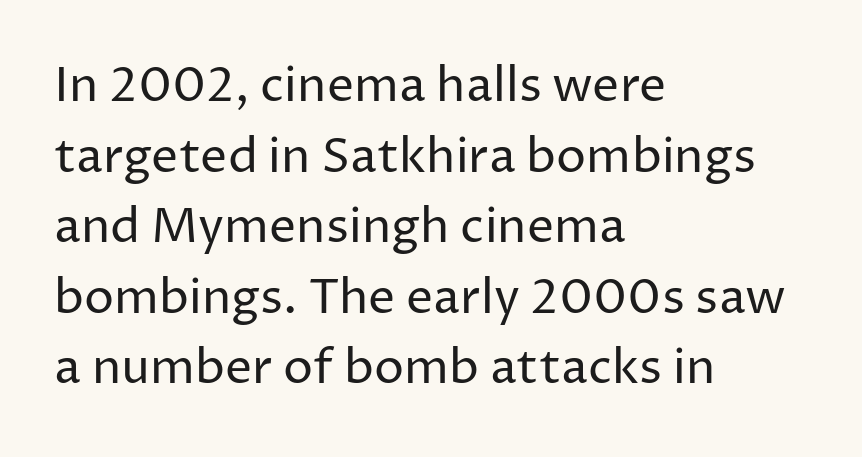
The image shows 48 px regular-weight sans-serif type, upright; set left-aligned, normal line spacing (1.47x), normal letter spacing, not underlined; low stroke contrast and a medium x-height.
